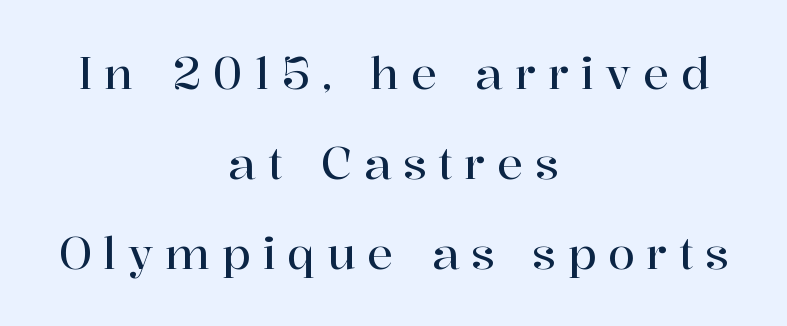
Glance below the letters and you will spot only blank space. The paragraph shown floats in the horizontal middle. Observe the serifs anchoring each vertical stroke in this sample. Ascenders rise straight up at ninety degrees. The tracking jumps out immediately: characters are airy and widely separated.
